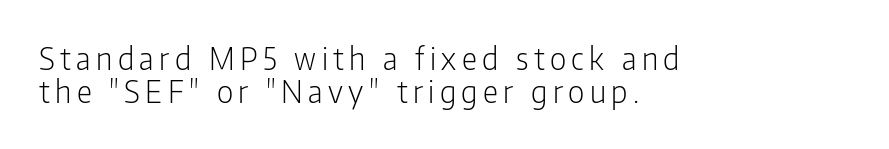
Quick note: underline off. Stroke terminals: plain, sans-serif. Each letter keeps its own natural width here, so spacing adapts to shape. The characters are drawn with everyday or finer stroke widths.
